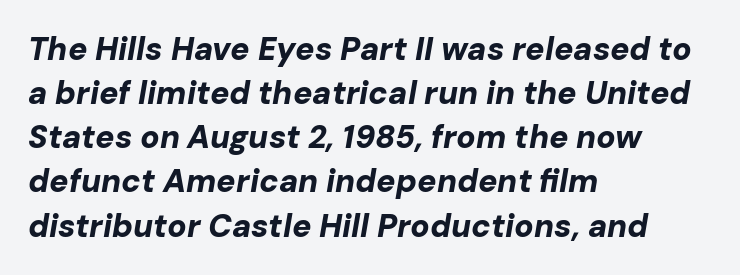
{"italic": "yes", "lean": "right", "slant_degrees": 10, "bold": "yes", "weight": "bold", "width": "normal", "stroke_contrast": "low", "x_height": "medium", "monospaced": "no", "underline": "no", "align": "left", "line_spacing": "normal", "line_spacing_ratio": 1.38, "letter_spacing": "normal", "letter_spacing_em": 0.0, "glyph_px": 32}
